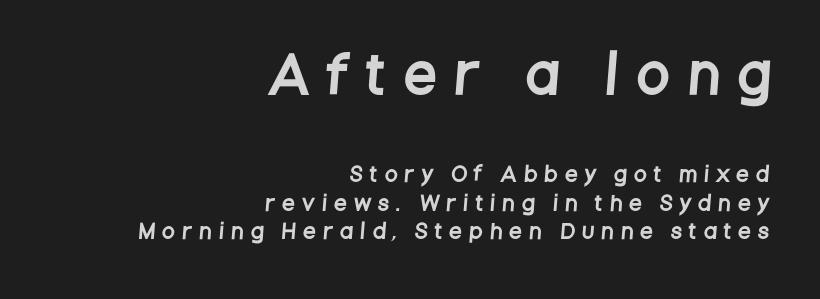
The image shows 51 px condensed sans-serif type; set right-aligned, normal line spacing (1.42x), unusually wide letter spacing (+0.4 em), not underlined; the first (top) block is 2.55x larger; low stroke contrast and a large x-height.
